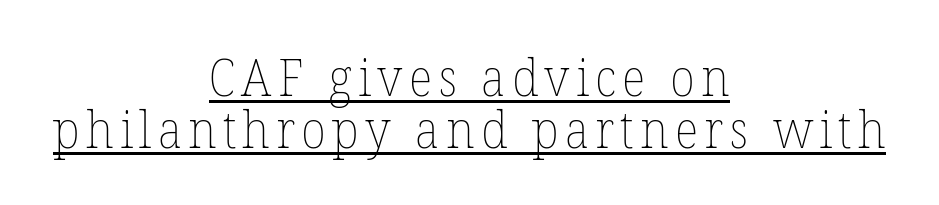
The image shows 51 px thin type, upright; set centered, tight line spacing (1.02x), underlined; low stroke contrast and a medium x-height.
